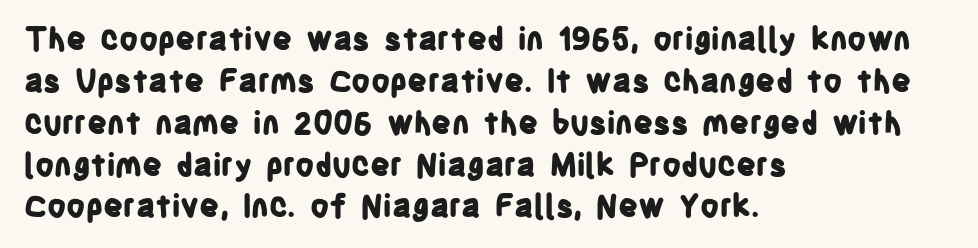
Q: Is the text bold? A: Yes.
Q: Is the text italic (slanted)? A: No, it is upright.
Q: Is the typeface a serif or a sans-serif typeface? A: Sans-serif.
Q: Is the text underlined? A: No.
Q: How is the paragraph aligned? A: Left-aligned.
Q: Is the spacing between letters normal or unusually wide? A: Normal.
Q: Is the spacing between lines tight, normal or loose? A: Normal.
Q: Width (condensed, normal, or wide)? A: Condensed.
Q: Stroke contrast? A: Low.
Q: x-height? A: Large.
Q: Monospaced? A: No.
